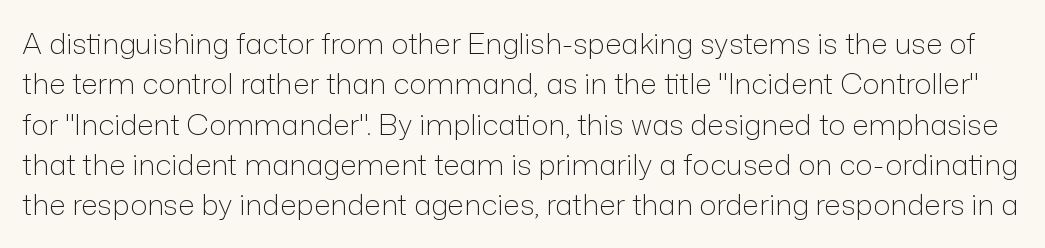
The image shows 29 px light sans-serif type, upright; set normal line spacing (1.39x), normal letter spacing, not underlined; low stroke contrast and a medium x-height.
